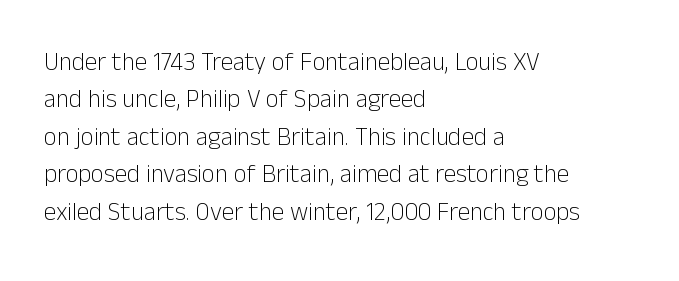
In CSS terms this would be text-align: left. Descenders are the only things crossing below the line. One glance says typical: line gaps are just what's usual. This is the regular roman posture of the typeface.
